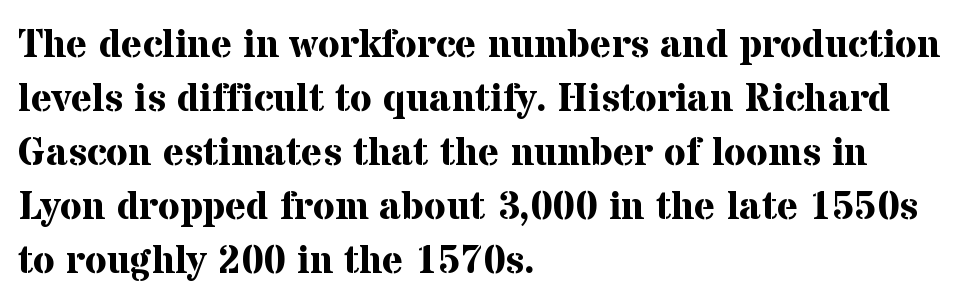
Q: Is the text bold? A: Yes.
Q: Is the text italic (slanted)? A: No, it is upright.
Q: Is the typeface a serif or a sans-serif typeface? A: Serif.
Q: Is the text underlined? A: No.
Q: How is the paragraph aligned? A: Left-aligned.
Q: Is the spacing between letters normal or unusually wide? A: Normal.
Q: Is the spacing between lines tight, normal or loose? A: Normal.
Q: Width (condensed, normal, or wide)? A: Normal.
Q: Stroke contrast? A: Medium.
Q: x-height? A: Medium.
Q: Monospaced? A: No.
